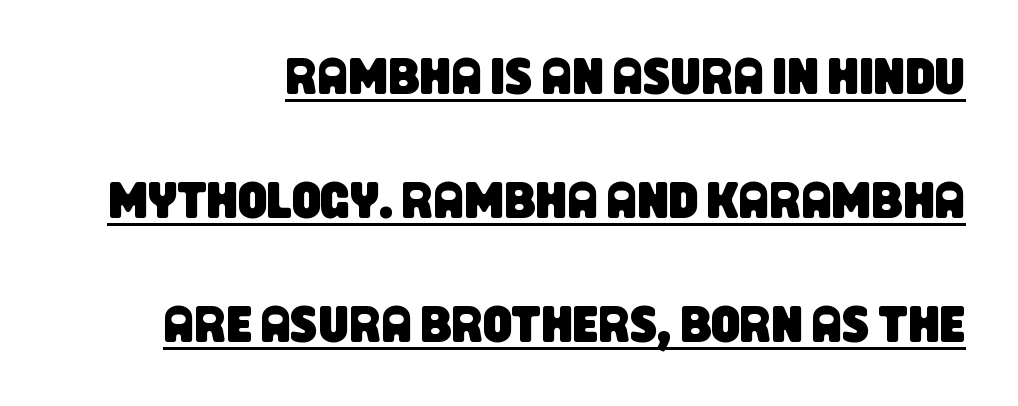
Each new line begins a long way beneath the previous one. Honestly, the letter spacing is just normal — you wouldn't notice it. The font family rendered here belongs to the sans-serif group. A flush-right, rag-left setting is used for this passage.
